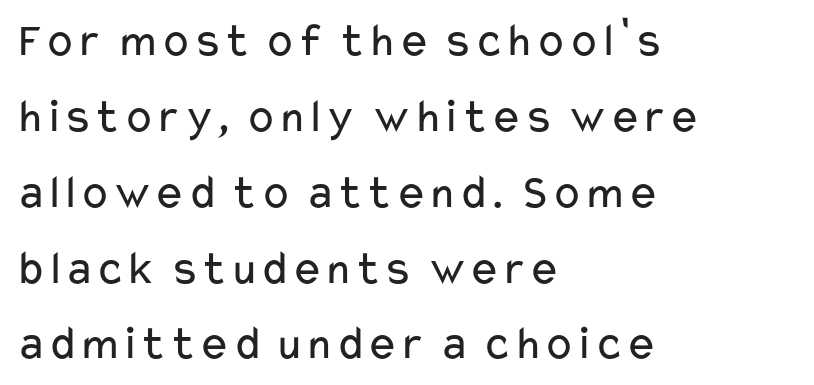
Q: Is the text bold? A: No.
Q: Is the text italic (slanted)? A: No, it is upright.
Q: Is the typeface a serif or a sans-serif typeface? A: Sans-serif.
Q: Is the text underlined? A: No.
Q: How is the paragraph aligned? A: Left-aligned.
Q: Is the spacing between letters normal or unusually wide? A: Normal.
Q: Is the spacing between lines tight, normal or loose? A: Normal.
Q: Width (condensed, normal, or wide)? A: Wide.
Q: Stroke contrast? A: Low.
Q: x-height? A: Medium.
Q: Monospaced? A: No.
